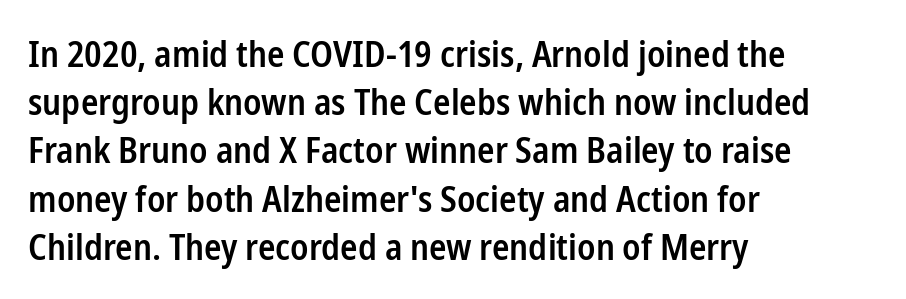
The image shows 36 px semibold, condensed sans-serif type, upright; set left-aligned, normal line spacing (1.34x), normal letter spacing, not underlined; low stroke contrast and a medium x-height.
